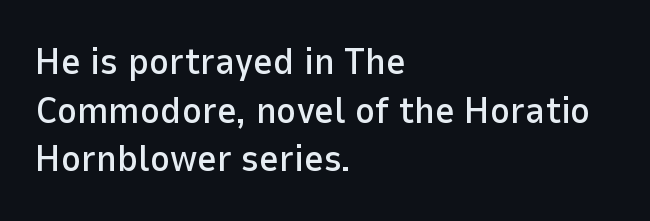
The image shows 38 px sans-serif type, upright; set left-aligned, normal line spacing (1.28x), normal letter spacing, not underlined; low stroke contrast and a medium x-height.
